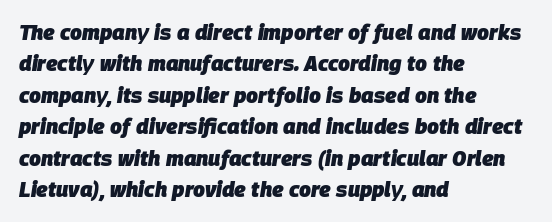
The image shows 21 px bold type, italic (leaning right); set left-aligned, normal line spacing (1.5x), normal letter spacing, not underlined.
